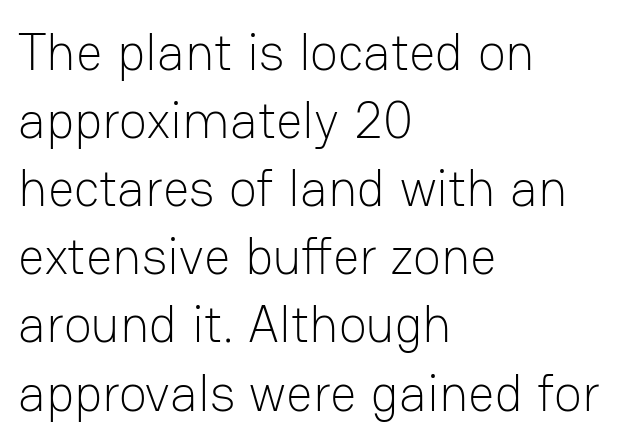
The space between consecutive lines is moderate. Does the type have serifs? No, each stem ends abruptly. Only glyphs here, with clear space below each row. What stands out about the letter spacing? Nothing — it is the standard amount. The strokes are not fattened; the text isn't bold. Quick note: not italic, upright.
